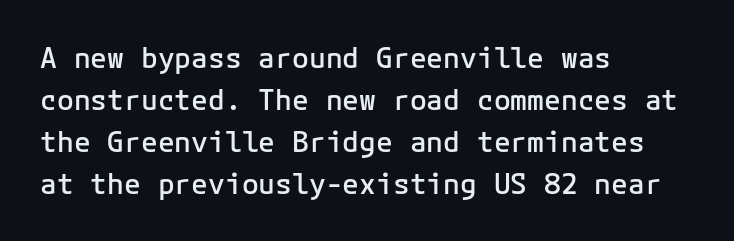
Descenders are the only things crossing below the line. The face used here is monospaced, like something from a code editor. This rendering employs a face without finishing strokes, i.e., a sans-serif. Short and long lines alike share a common starting point at left. Its strokes are somewhat broadened, the hallmark of semibold type. Is there any slant? The stems are plumb.
